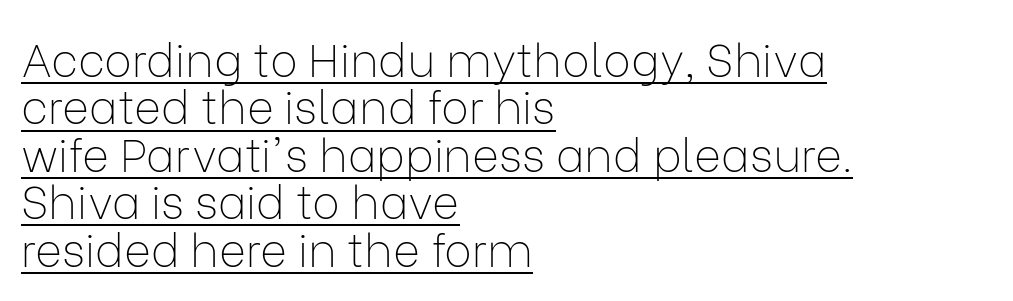
{"serif": "no", "italic": "no", "bold": "no", "weight": "thin", "width": "normal", "stroke_contrast": "low", "x_height": "medium", "monospaced": "no", "underline": "yes", "align": "left", "line_spacing": "tight", "line_spacing_ratio": 1.03, "letter_spacing": "normal", "letter_spacing_em": 0.0, "glyph_px": 46}
